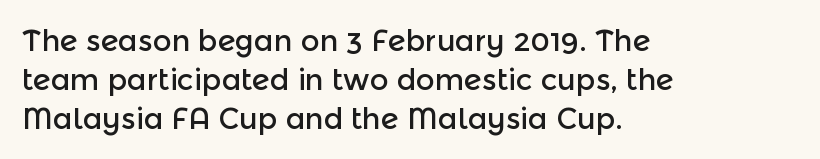
The image shows 29 px sans-serif type, upright; set left-aligned, normal line spacing (1.34x), normal letter spacing, not underlined; a medium x-height.
